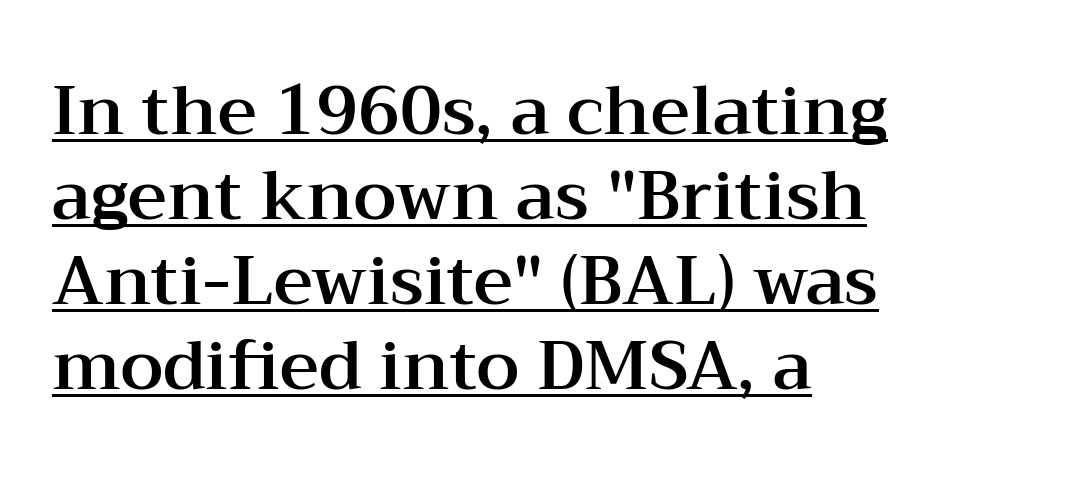
The image shows 68 px wide serif type, upright; set left-aligned, normal line spacing (1.25x), normal letter spacing, underlined; medium stroke contrast and a medium x-height.
